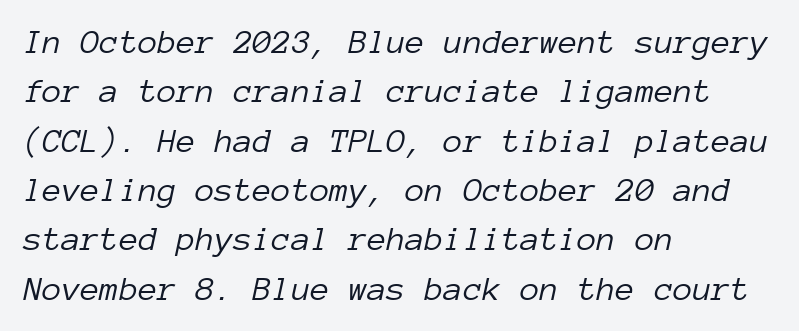
This sample has the even, mechanical cadence of fixed-width lettering. The rendering uses a moderate line-height, typical for paragraphs. The lines are quadded left. A typesetter would mark this as italic. Nobody drew a line under any word here.
